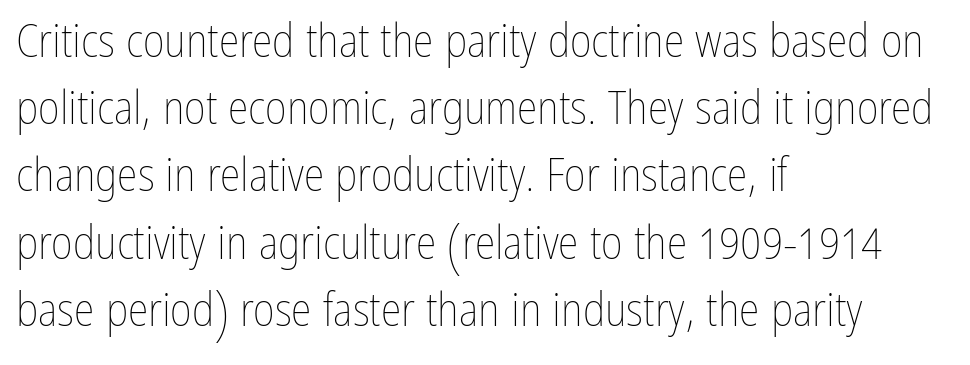
{"italic": "no", "bold": "no", "weight": "thin", "width": "condensed", "stroke_contrast": "low", "x_height": "medium", "monospaced": "no", "underline": "no", "align": "left", "line_spacing": "normal", "line_spacing_ratio": 1.43, "letter_spacing": "normal", "letter_spacing_em": 0.0, "glyph_px": 47}
